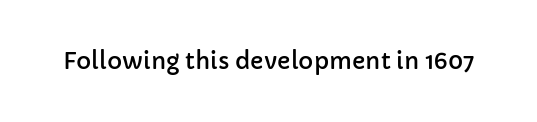
Q: Is the text italic (slanted)? A: No, it is upright.
Q: Is the text underlined? A: No.
Q: Is the spacing between letters normal or unusually wide? A: Normal.
